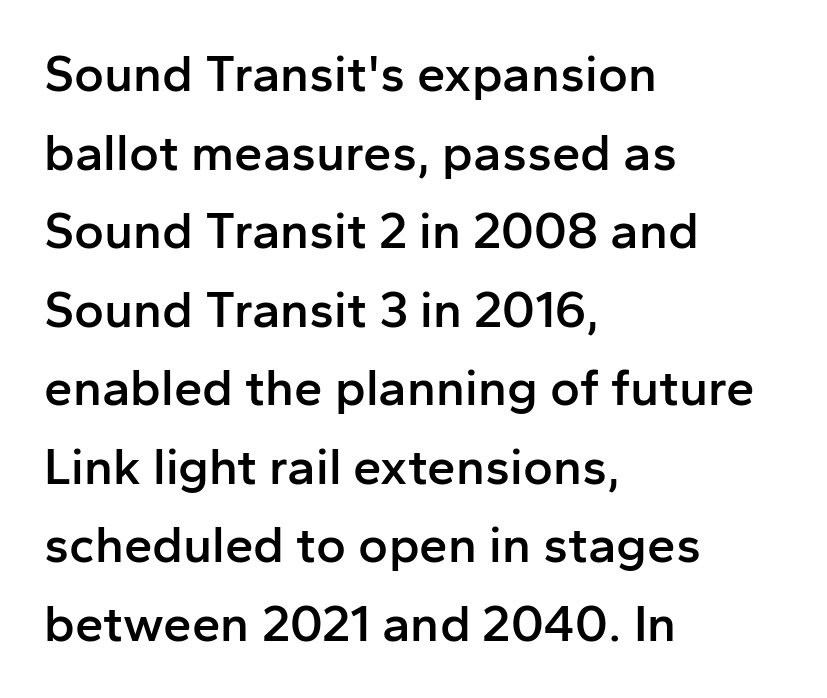
Q: Is the text bold? A: Semi-bold.
Q: Is the text italic (slanted)? A: No, it is upright.
Q: Is the typeface a serif or a sans-serif typeface? A: Sans-serif.
Q: Is the text underlined? A: No.
Q: How is the paragraph aligned? A: Left-aligned.
Q: Is the spacing between letters normal or unusually wide? A: Normal.
Q: Is the spacing between lines tight, normal or loose? A: Normal.
Q: Width (condensed, normal, or wide)? A: Normal.
Q: Stroke contrast? A: Low.
Q: x-height? A: Medium.
Q: Monospaced? A: No.
